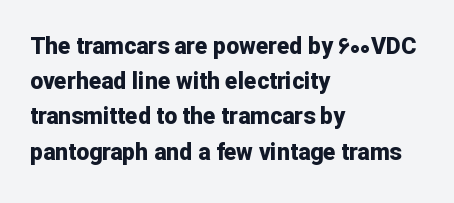
Q: Is the text bold? A: Yes.
Q: Is the text italic (slanted)? A: No, it is upright.
Q: Is the text underlined? A: No.
Q: How is the paragraph aligned? A: Left-aligned.
Q: Is the spacing between letters normal or unusually wide? A: Normal.
Q: Is the spacing between lines tight, normal or loose? A: Normal.
